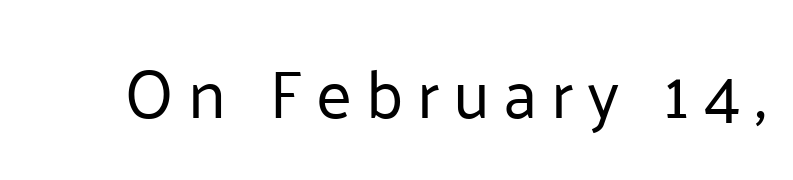
These lines were composed using upright roman letters. Caption: face not bold, strokes unweighted. Plain, unruled lines of type. The face used here is proportionally spaced, like ordinary book or web type.
